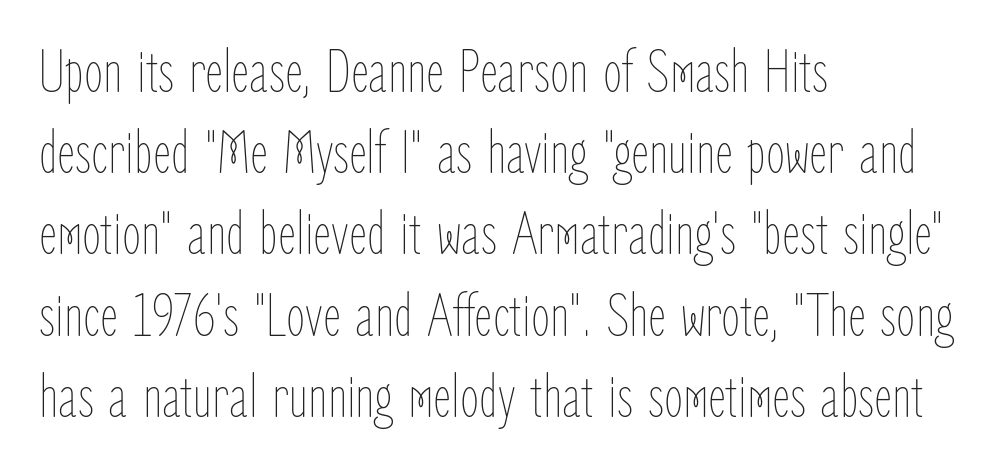
Q: Is the text bold? A: No.
Q: Is the text italic (slanted)? A: No, it is upright.
Q: Is the text underlined? A: No.
Q: How is the paragraph aligned? A: Left-aligned.
Q: Is the spacing between letters normal or unusually wide? A: Normal.
Q: Is the spacing between lines tight, normal or loose? A: Normal.
Q: Width (condensed, normal, or wide)? A: Condensed.
Q: Stroke contrast? A: Low.
Q: x-height? A: Medium.
Q: Monospaced? A: No.
